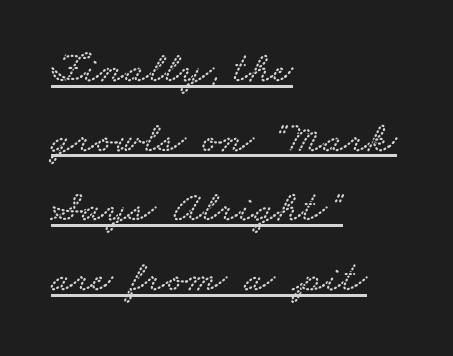
Q: Is the typeface a serif or a sans-serif typeface? A: Serif.
Q: Is the text underlined? A: Yes.
Q: How is the paragraph aligned? A: Left-aligned.
Q: Is the spacing between letters normal or unusually wide? A: Normal.
Q: Is the spacing between lines tight, normal or loose? A: Normal.
Q: Width (condensed, normal, or wide)? A: Wide.
Q: Stroke contrast? A: Low.
Q: x-height? A: Small.
Q: Monospaced? A: No.
